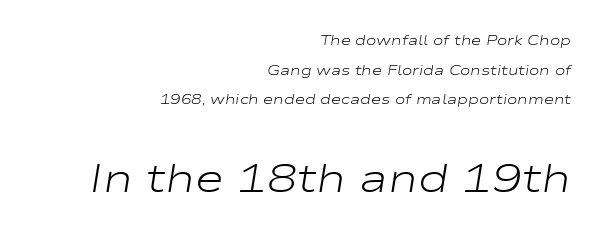
What's the leading like? Stretched, with rows far apart. The lines are quadded right. Characters are canted at an angle relative to the baseline's perpendicular. The strip under each line holds only bare page.
